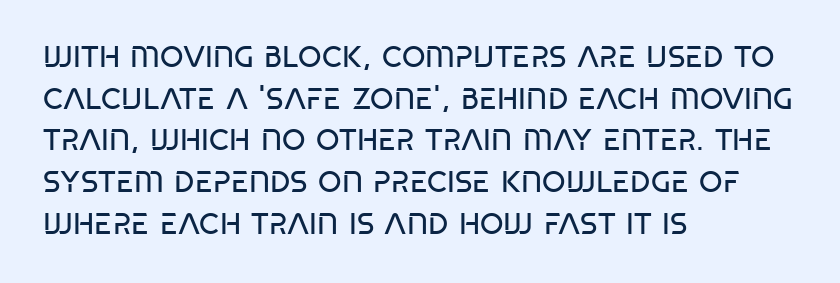
The image shows 30 px regular-weight, condensed sans-serif type; set left-aligned, normal line spacing (1.39x), normal letter spacing, not underlined; low stroke contrast and a large x-height.
